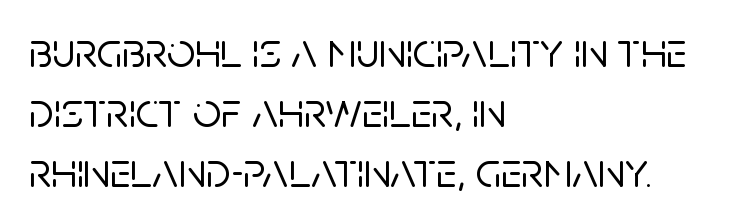
The image shows 50 px sans-serif type, upright; set left-aligned, line spacing 1.2x, normal letter spacing, not underlined; low stroke contrast and a large x-height.
